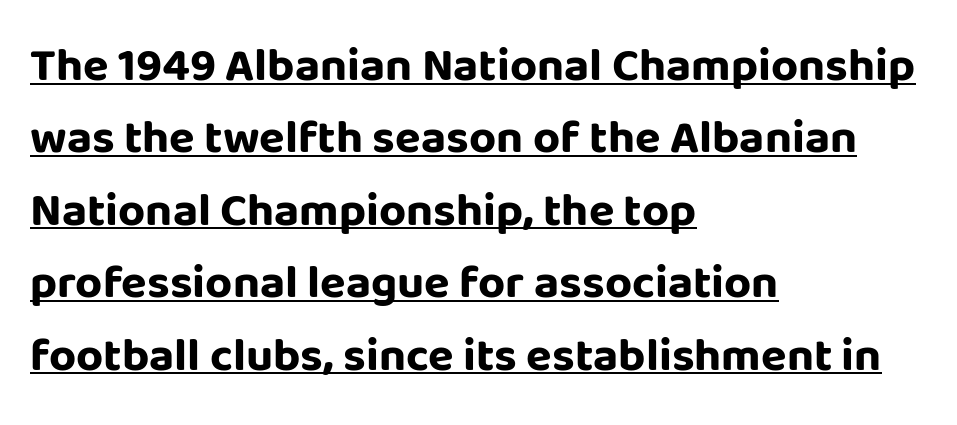
Reading down the column, the eye jumps a familiar distance to each next line. Posture: upright roman. These characters rest on top of a visible drawn line. Do the characters align in a grid? No, the font is proportional. Students, this is bold: see how much ink each stroke carries. The lines in this sample share a left origin and differ only in where they stop.
